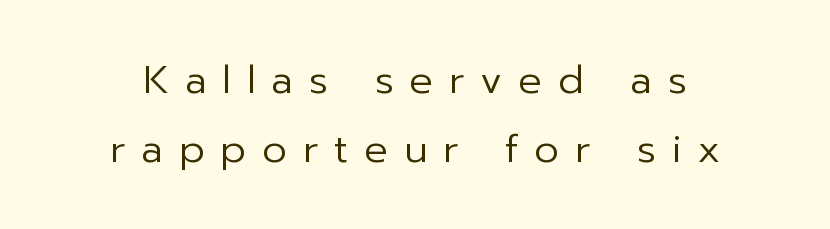
{"serif": "no", "italic": "no", "bold": "no", "weight": "regular", "width": "normal", "stroke_contrast": "low", "x_height": "medium", "monospaced": "no", "underline": "no", "align": "center", "line_spacing_ratio": 1.76, "letter_spacing": "wide", "letter_spacing_em": 0.41, "glyph_px": 39}
